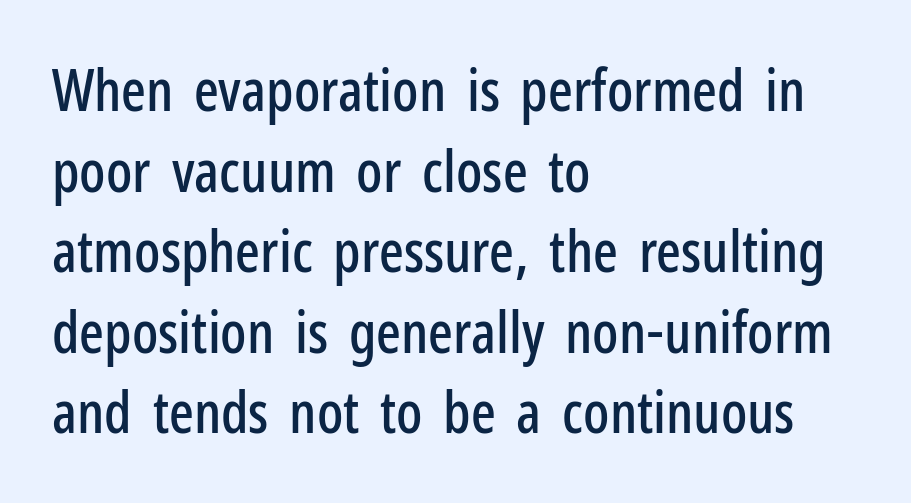
Q: Is the text italic (slanted)? A: No, it is upright.
Q: Is the typeface a serif or a sans-serif typeface? A: Sans-serif.
Q: Is the text underlined? A: No.
Q: How is the paragraph aligned? A: Left-aligned.
Q: Is the spacing between letters normal or unusually wide? A: Normal.
Q: Is the spacing between lines tight, normal or loose? A: Normal.
Q: Width (condensed, normal, or wide)? A: Condensed.
Q: Stroke contrast? A: Low.
Q: x-height? A: Medium.
Q: Monospaced? A: No.
